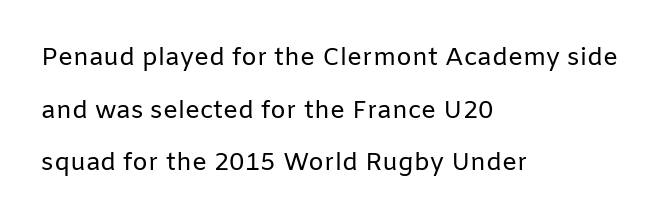
The setting favours the left margin, as ordinary paragraphs usually do. Beneath every word, the page is bare. Vertical spacing — loose. Each stroke keeps to a modest, everyday thickness or less. Is there any slant? The stems are plumb.
